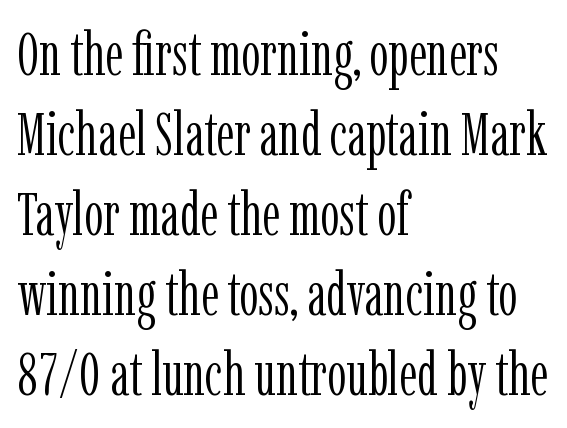
{"serif": "yes", "italic": "no", "bold": "no", "weight": "light", "width": "condensed", "stroke_contrast": "low", "x_height": "medium", "monospaced": "no", "underline": "no", "align": "left", "line_spacing": "normal", "line_spacing_ratio": 1.31, "letter_spacing": "normal", "letter_spacing_em": 0.0, "glyph_px": 61}
